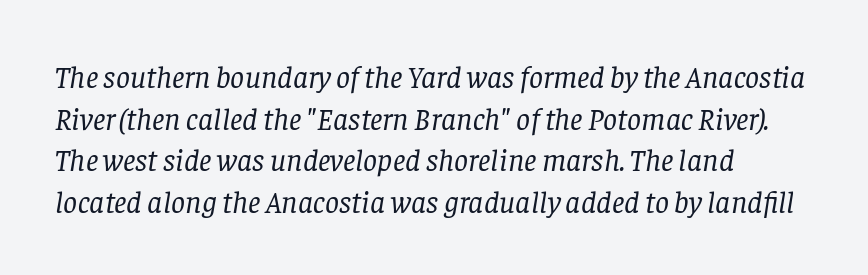
The glyphs in this specimen are seriffed. Slanted lettering throughout. Words float on clear page, feet unadorned. The letters advance in unequal steps, a hallmark of proportional type. Characters follow at the spacing the type designer built in. The setting favours the left margin, as ordinary paragraphs usually do.
